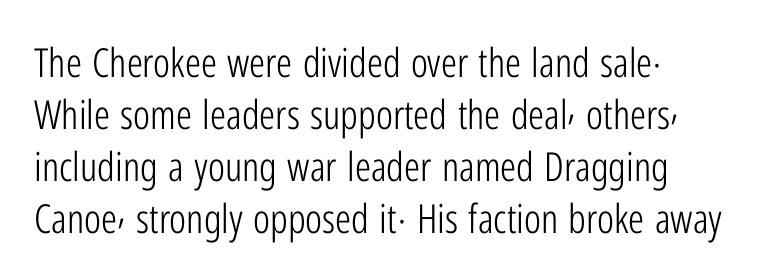
The letters sit at their default tracking, neither squeezed nor spread. The passage is arranged the way most books set body copy — flush left. One glance says typical: line gaps are just what's usual. Is the stroke heavy? The answer is a plain regular-or-lighter. Grotesque or geometric, the face here clearly has no serifs. Rendered with straight, roman letterforms.
